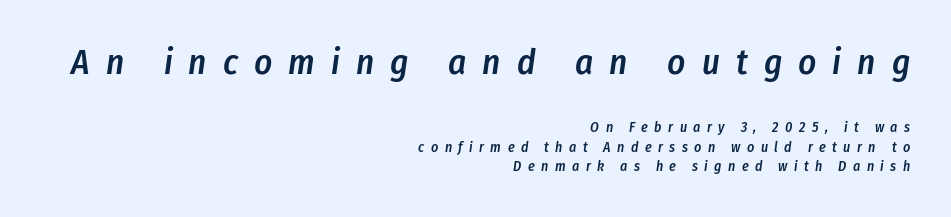
The rendering uses natural spacing where letterforms have individual widths. Looking at the ascenders, they clearly lean. Underline: absent. Vertical spacing — default.
